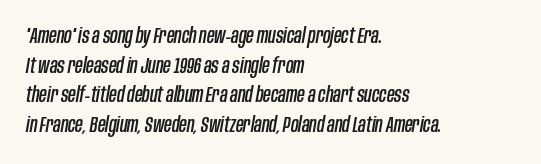
{"italic": "yes", "lean": "right", "slant_degrees": 10, "underline": "no", "align": "left", "line_spacing": "normal", "line_spacing_ratio": 1.41, "letter_spacing": "normal", "letter_spacing_em": 0.0, "glyph_px": 21}
